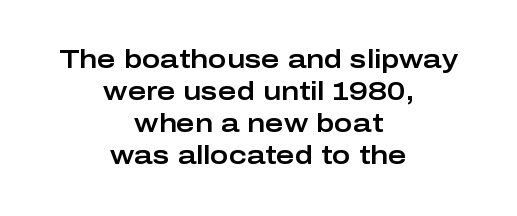
{"italic": "no", "underline": "no", "align": "center", "line_spacing": "normal", "line_spacing_ratio": 1.28, "letter_spacing": "normal", "letter_spacing_em": 0.0, "glyph_px": 25}
